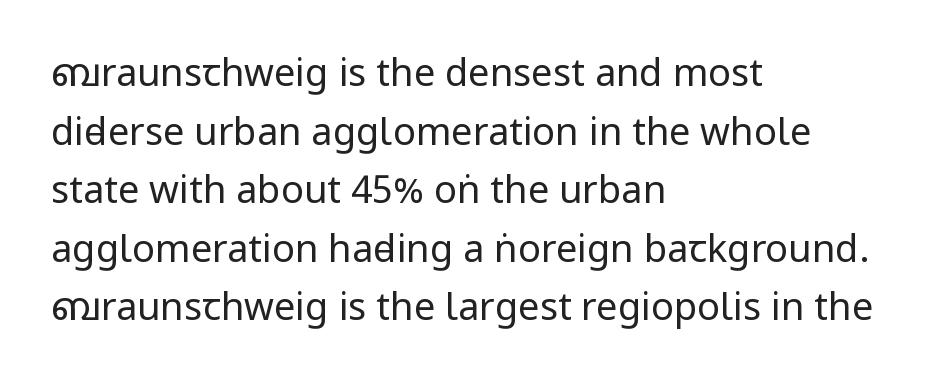
Q: Is the text bold? A: No.
Q: Is the text italic (slanted)? A: No, it is upright.
Q: Is the typeface a serif or a sans-serif typeface? A: Sans-serif.
Q: Is the text underlined? A: No.
Q: How is the paragraph aligned? A: Left-aligned.
Q: Is the spacing between letters normal or unusually wide? A: Normal.
Q: Is the spacing between lines tight, normal or loose? A: Normal.
Q: Width (condensed, normal, or wide)? A: Condensed.
Q: Stroke contrast? A: Low.
